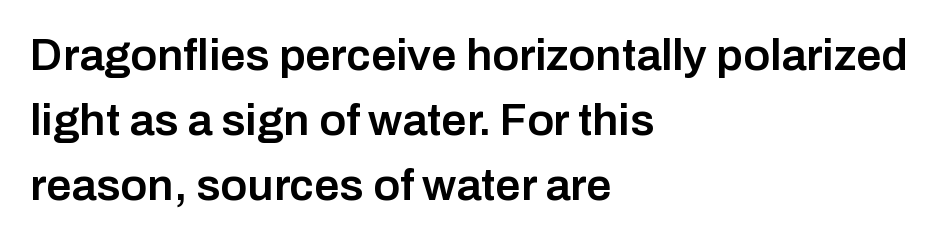
{"serif": "no", "italic": "no", "bold": "semi", "weight": "semibold", "width": "normal", "stroke_contrast": "low", "x_height": "medium", "monospaced": "no", "underline": "no", "align": "left", "line_spacing": "normal", "line_spacing_ratio": 1.44, "letter_spacing": "normal", "letter_spacing_em": 0.0, "glyph_px": 45}
